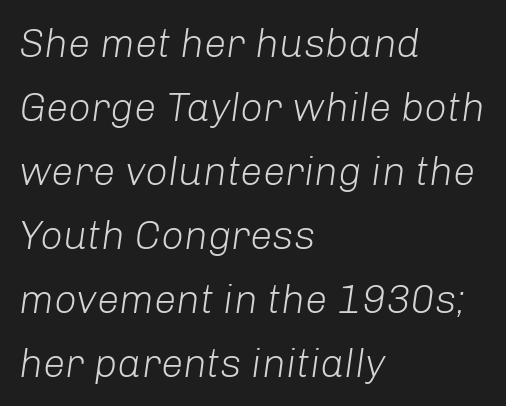
Unmarked baselines from the first word to the last. Stem width sits at or under what a default text font uses. If you measured baseline to baseline, you'd find a middling distance. Line beginnings align vertically; line endings do not. Look at the tracking — it's just the regular setting, nothing added.
